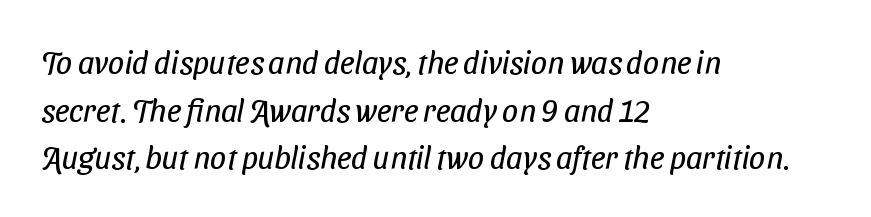
The image shows 32 px regular-weight, condensed sans-serif type; set left-aligned, normal line spacing (1.49x), normal letter spacing, not underlined; low stroke contrast and a medium x-height.
